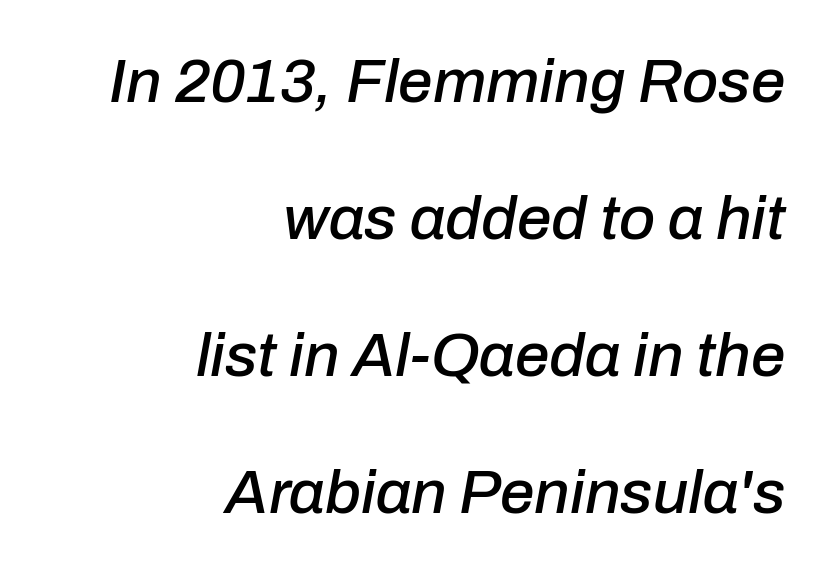
{"italic": "yes", "lean": "right", "slant_degrees": 10, "width": "normal", "stroke_contrast": "low", "x_height": "medium", "monospaced": "no", "underline": "no", "align": "right", "line_spacing": "loose", "line_spacing_ratio": 2.21, "letter_spacing": "normal", "letter_spacing_em": 0.0, "glyph_px": 62}
